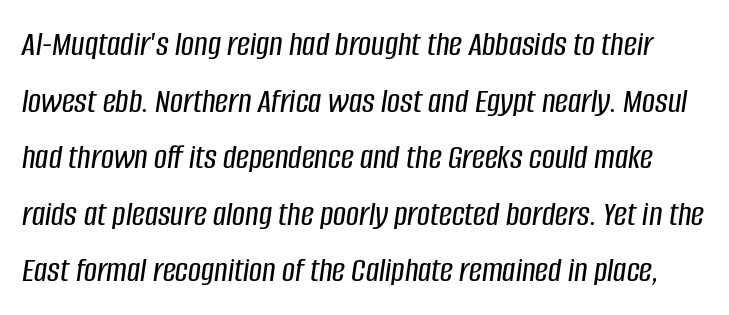
Q: Is the text italic (slanted)? A: Yes, it leans right by about 8 degrees.
Q: Is the text underlined? A: No.
Q: Is the spacing between letters normal or unusually wide? A: Normal.
Q: Is the spacing between lines tight, normal or loose? A: Normal.
Q: Width (condensed, normal, or wide)? A: Condensed.
Q: Stroke contrast? A: Low.
Q: x-height? A: Large.
Q: Monospaced? A: No.
